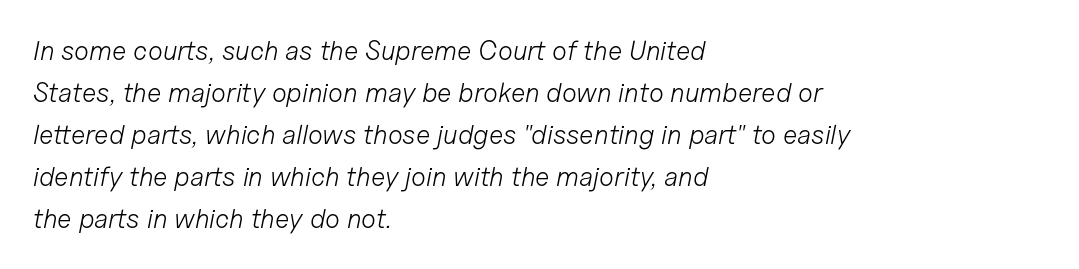
{"italic": "yes", "lean": "right", "slant_degrees": 11, "bold": "no", "underline": "no", "align": "left", "line_spacing": "normal", "line_spacing_ratio": 1.56, "letter_spacing": "normal", "letter_spacing_em": 0.0, "glyph_px": 27}
